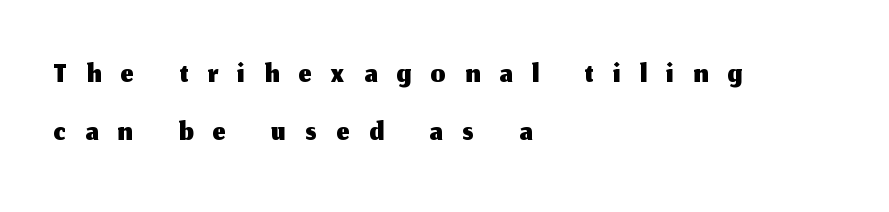
Designer's note — italics off, roman on. Has an underline been added? It has not. Reading down the block, your eye returns to a fixed left position each line. Horizontal bands of white between lines are of average thickness. The letters advance in unequal steps, a hallmark of proportional type. In terms of letterform style, serifs are entirely absent.
